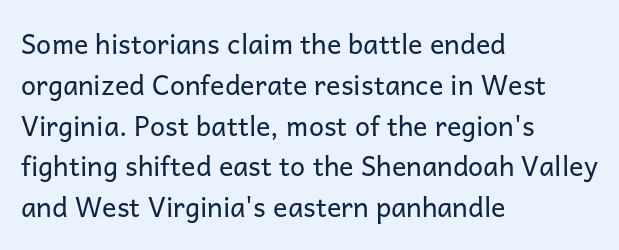
The image shows 27 px text type, upright; set left-aligned, normal line spacing (1.51x), normal letter spacing, not underlined.
